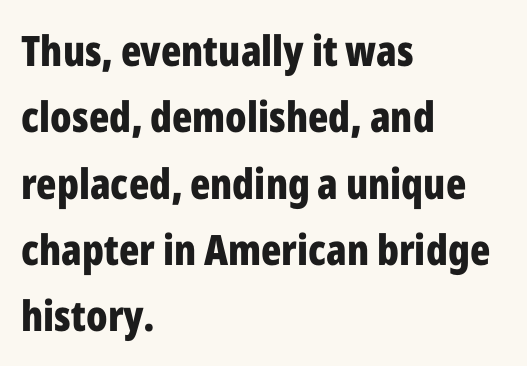
{"serif": "no", "italic": "no", "bold": "yes", "weight": "bold", "width": "condensed", "stroke_contrast": "low", "x_height": "medium", "monospaced": "no", "underline": "no", "align": "left", "line_spacing": "normal", "line_spacing_ratio": 1.58, "letter_spacing": "normal", "letter_spacing_em": 0.0, "glyph_px": 42}
